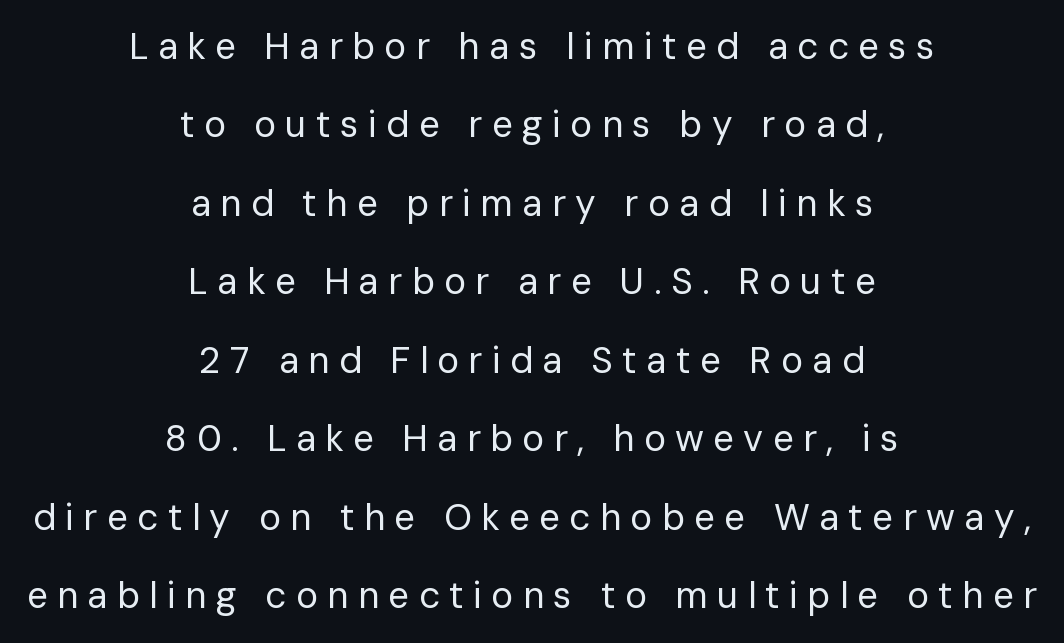
Posture: straight, roman, zero tilt. You could fit nearly another row in the gap between these rows. The whitespace from short lines is split evenly between both sides. Spacing verdict: proportional, widths tailored to each character. Are there feet on the stems? There aren't — it's a sans.
